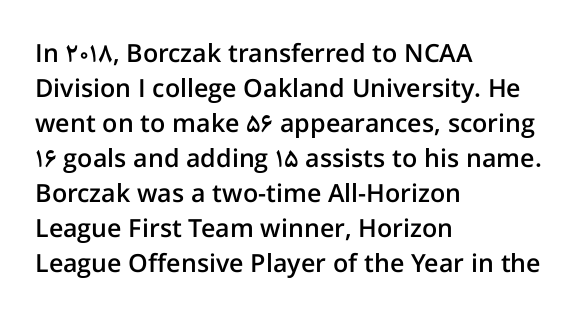
The image shows 25 px text type, upright; set left-aligned, normal line spacing (1.4x), normal letter spacing, not underlined.
